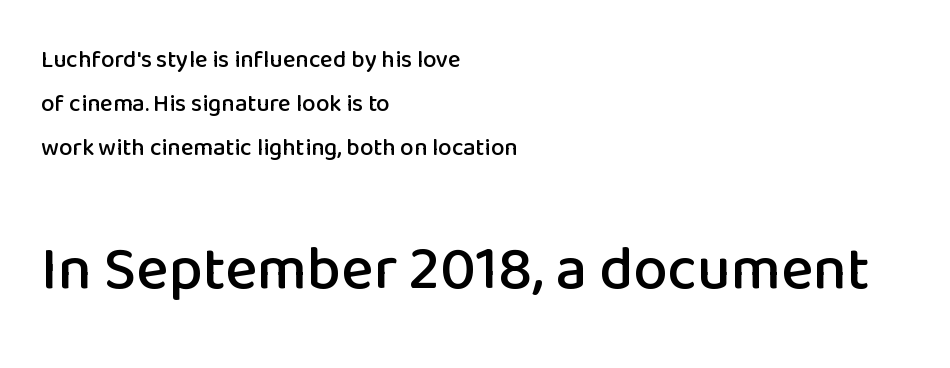
Q: Is the text italic (slanted)? A: No, it is upright.
Q: Is the typeface a serif or a sans-serif typeface? A: Sans-serif.
Q: Is the text underlined? A: No.
Q: How is the paragraph aligned? A: Left-aligned.
Q: Is the spacing between letters normal or unusually wide? A: Normal.
Q: Which block of text is set in a larger size, the first (top) or the second (bottom)? A: The second (bottom) one.
Q: Width (condensed, normal, or wide)? A: Normal.
Q: Stroke contrast? A: Low.
Q: x-height? A: Medium.
Q: Monospaced? A: No.
